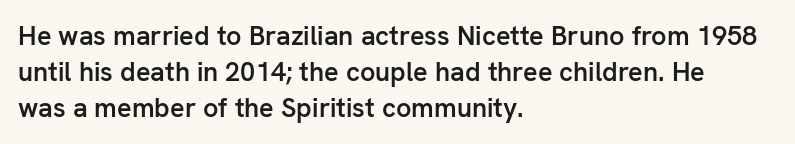
{"italic": "no", "bold": "semi", "underline": "no", "align": "left", "line_spacing": "normal", "line_spacing_ratio": 1.33, "letter_spacing": "normal", "letter_spacing_em": 0.0, "glyph_px": 27}
